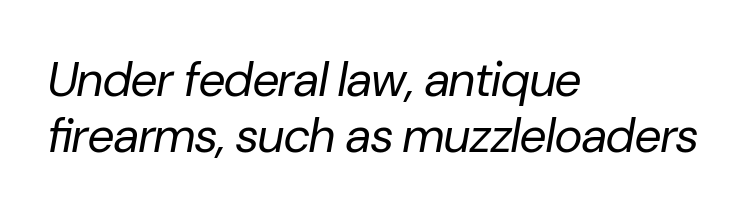
{"italic": "yes", "lean": "right", "slant_degrees": 10, "bold": "no", "weight": "regular", "width": "normal", "stroke_contrast": "low", "x_height": "medium", "monospaced": "no", "underline": "no", "align": "left", "line_spacing_ratio": 1.17, "letter_spacing": "normal", "letter_spacing_em": 0.0, "glyph_px": 48}
